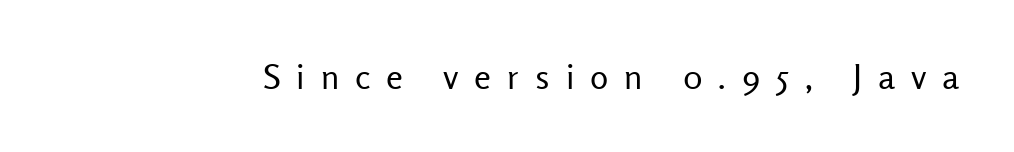
Q: Is the text bold? A: No.
Q: Is the text italic (slanted)? A: No, it is upright.
Q: Is the typeface a serif or a sans-serif typeface? A: Sans-serif.
Q: Is the text underlined? A: No.
Q: Is the spacing between letters normal or unusually wide? A: Unusually wide.
Q: Width (condensed, normal, or wide)? A: Normal.
Q: Stroke contrast? A: Low.
Q: x-height? A: Medium.
Q: Monospaced? A: No.
